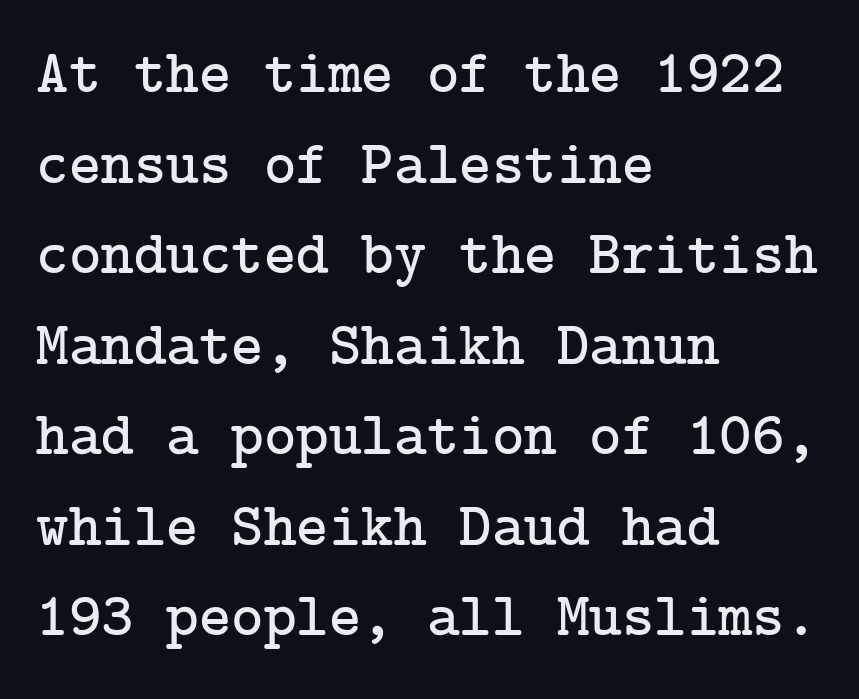
The image shows 62 px serif type, upright; set left-aligned, normal line spacing (1.46x), normal letter spacing, not underlined; low stroke contrast and a medium x-height.
